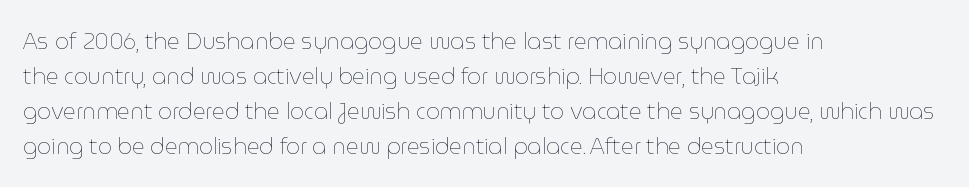
Every stem runs plumb, perpendicular to the baseline. Ink coverage per letter is moderate at most. Does extra space separate the letters? No, they use regular spacing. Line starts are locked; line ends wander. If you measured baseline to baseline, you'd find a middling distance.
